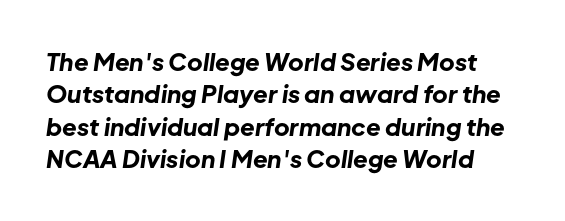
Q: Is the text bold? A: Yes.
Q: Is the text italic (slanted)? A: Yes, it leans right by about 8 degrees.
Q: Is the text underlined? A: No.
Q: Is the spacing between letters normal or unusually wide? A: Normal.
Q: Is the spacing between lines tight, normal or loose? A: Normal.
